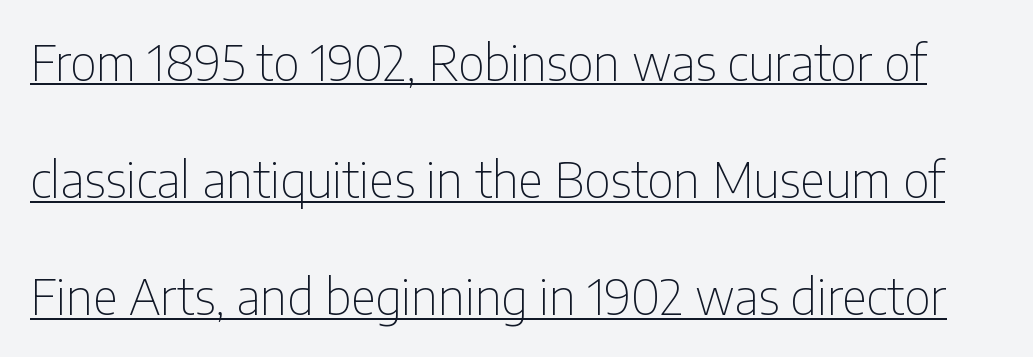
Q: Is the text bold? A: No.
Q: Is the text italic (slanted)? A: No, it is upright.
Q: Is the typeface a serif or a sans-serif typeface? A: Sans-serif.
Q: Is the text underlined? A: Yes.
Q: Is the spacing between letters normal or unusually wide? A: Normal.
Q: Is the spacing between lines tight, normal or loose? A: Loose.
Q: Width (condensed, normal, or wide)? A: Condensed.
Q: Stroke contrast? A: Low.
Q: x-height? A: Medium.
Q: Monospaced? A: No.
